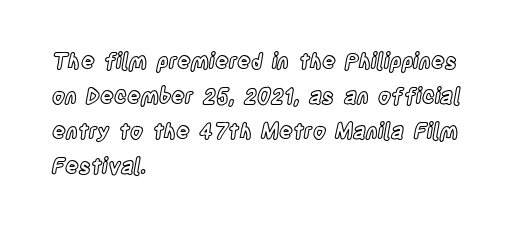
{"underline": "no", "align": "left", "line_spacing": "normal", "line_spacing_ratio": 1.66, "letter_spacing": "normal", "letter_spacing_em": 0.0, "glyph_px": 21}
